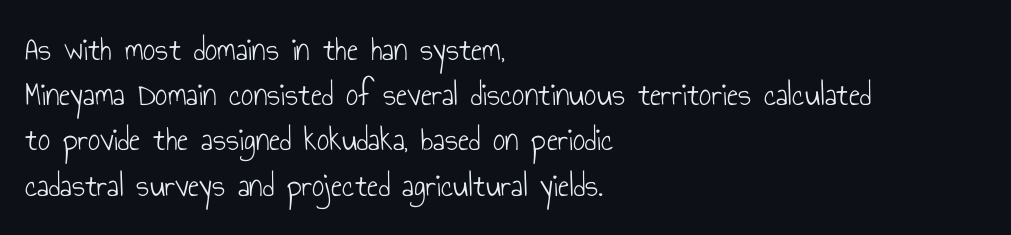
The image shows 34 px light, condensed sans-serif type, upright; set left-aligned, normal line spacing (1.33x), normal letter spacing, not underlined; low stroke contrast and a small x-height.
